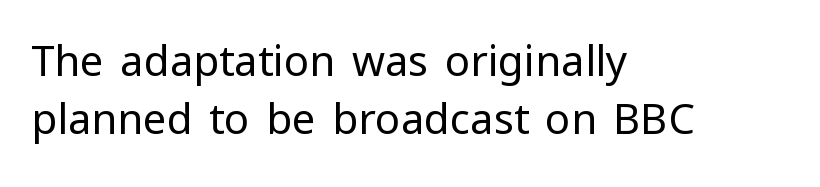
Q: Is the text bold? A: No.
Q: Is the text italic (slanted)? A: No, it is upright.
Q: Is the typeface a serif or a sans-serif typeface? A: Sans-serif.
Q: Is the text underlined? A: No.
Q: How is the paragraph aligned? A: Left-aligned.
Q: Is the spacing between letters normal or unusually wide? A: Normal.
Q: Is the spacing between lines tight, normal or loose? A: Normal.
Q: Width (condensed, normal, or wide)? A: Normal.
Q: Stroke contrast? A: Low.
Q: x-height? A: Medium.
Q: Monospaced? A: No.
